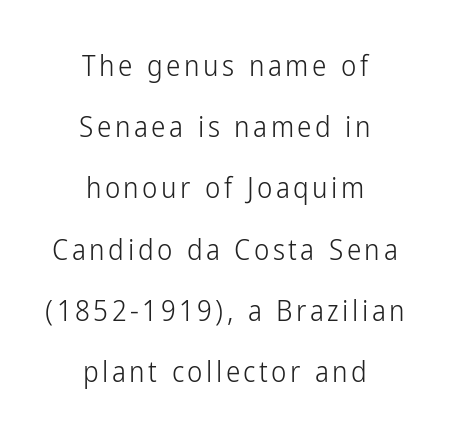
The image shows 29 px light, condensed sans-serif type, upright; set centered, loose line spacing (2.11x), not underlined; low stroke contrast and a medium x-height.
